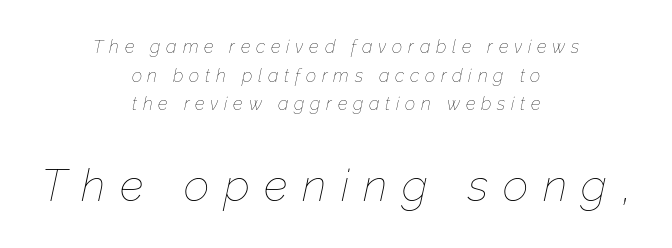
Q: Is the text bold? A: No.
Q: Is the text italic (slanted)? A: Yes, it leans right by about 12 degrees.
Q: Is the text underlined? A: No.
Q: How is the paragraph aligned? A: Centered.
Q: Is the spacing between letters normal or unusually wide? A: Unusually wide.
Q: Is the spacing between lines tight, normal or loose? A: Normal.
Q: Which block of text is set in a larger size, the first (top) or the second (bottom)? A: The second (bottom) one.
Q: Width (condensed, normal, or wide)? A: Normal.
Q: Stroke contrast? A: Low.
Q: x-height? A: Medium.
Q: Monospaced? A: No.
